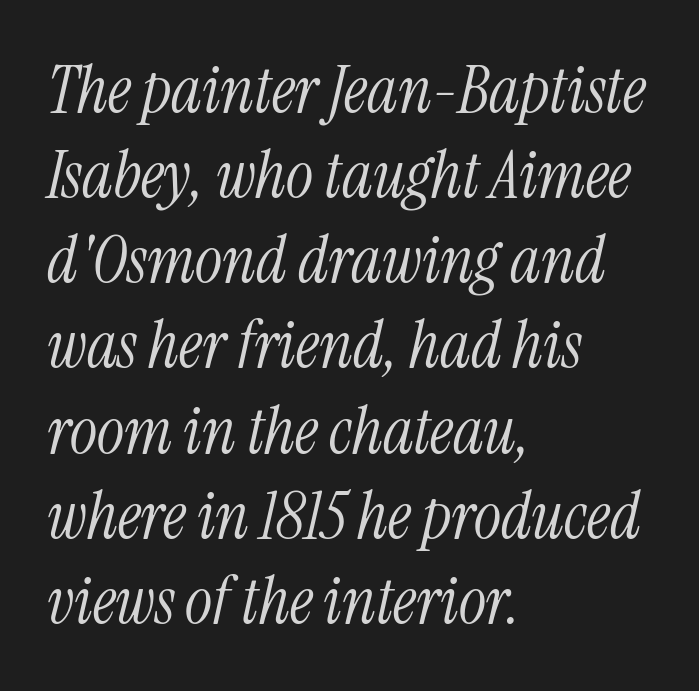
Weight: regular or lighter. This sample has the flowing, uneven cadence of proportional lettering. Tracking value appears to be zero — textbook default spacing. Words float on clear page, feet unadorned.
